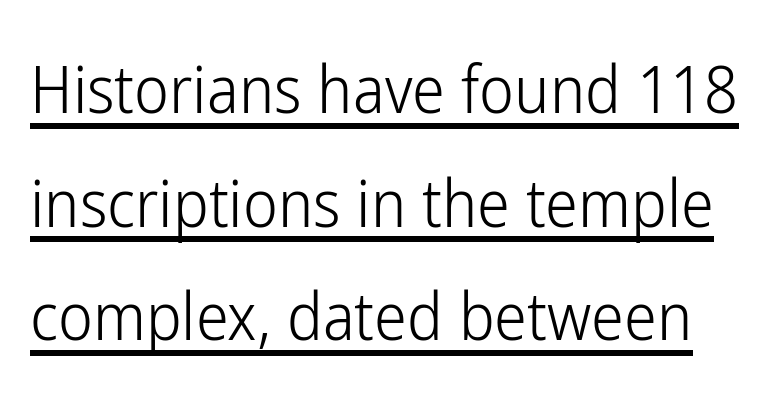
{"serif": "no", "italic": "no", "bold": "no", "weight": "light", "width": "condensed", "stroke_contrast": "low", "x_height": "medium", "monospaced": "no", "underline": "yes", "line_spacing_ratio": 1.72, "letter_spacing": "normal", "letter_spacing_em": 0.0, "glyph_px": 66}
